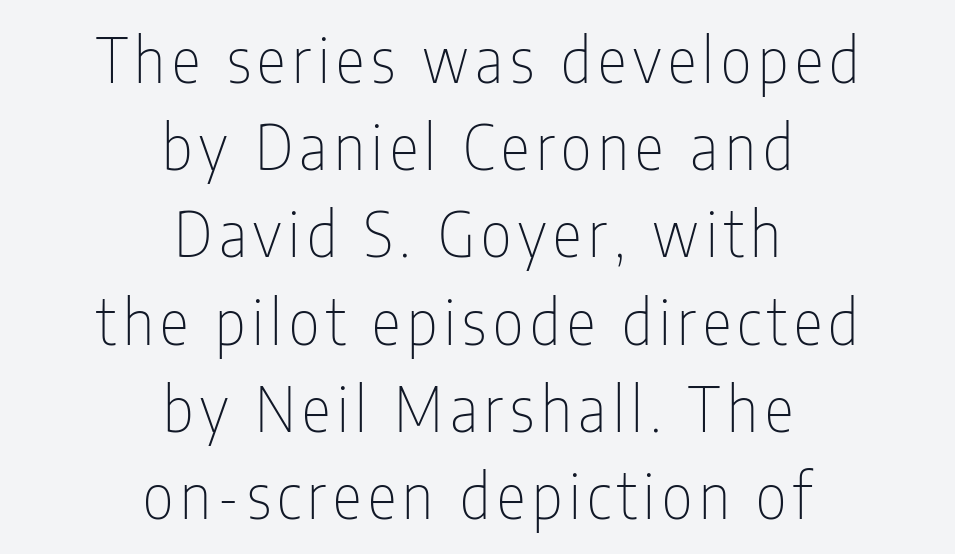
The image shows 61 px thin, condensed sans-serif type, upright; set centered, normal line spacing (1.43x), not underlined; low stroke contrast and a medium x-height.
